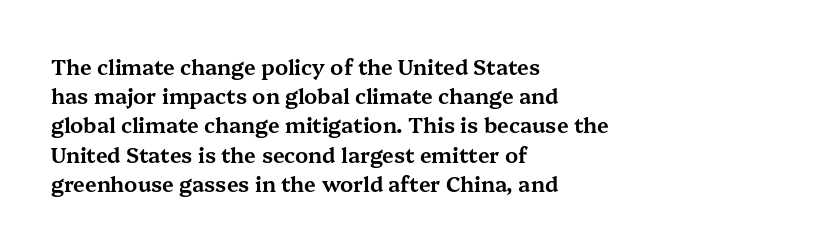
Each word holds together tightly as a unit, with standard inter-letter gaps. Left-aligned paragraph, ragged on the right. The vertical gap from one line to the next is medium. Nope, not italic — everything's standing straight. Check the space under the baseline: it is left empty.
